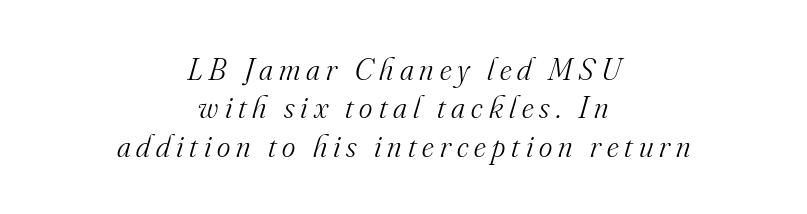
Q: Is the text bold? A: No.
Q: Is the text italic (slanted)? A: Yes, it leans right by about 16 degrees.
Q: Is the typeface a serif or a sans-serif typeface? A: Serif.
Q: Is the text underlined? A: No.
Q: How is the paragraph aligned? A: Centered.
Q: Width (condensed, normal, or wide)? A: Normal.
Q: Stroke contrast? A: Medium.
Q: x-height? A: Small.
Q: Monospaced? A: No.
